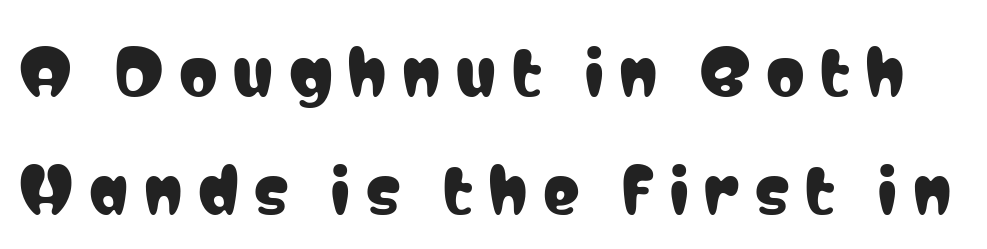
The image shows 61 px condensed sans-serif type, upright; set loose line spacing (1.94x), unusually wide letter spacing (+0.26 em), not underlined; low stroke contrast and a medium x-height.
